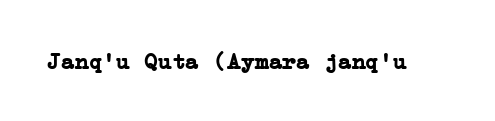
The image shows 23 px bold type, upright; set normal letter spacing, not underlined.
